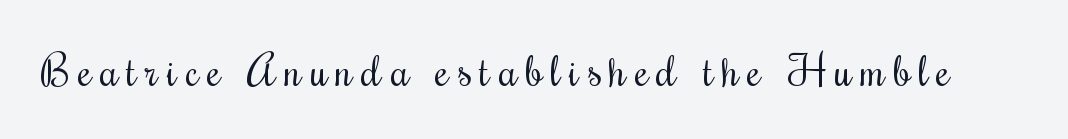
The image shows 43 px regular-weight, condensed serif type; set unusually wide letter spacing (+0.2 em), not underlined; medium stroke contrast and a small x-height.
